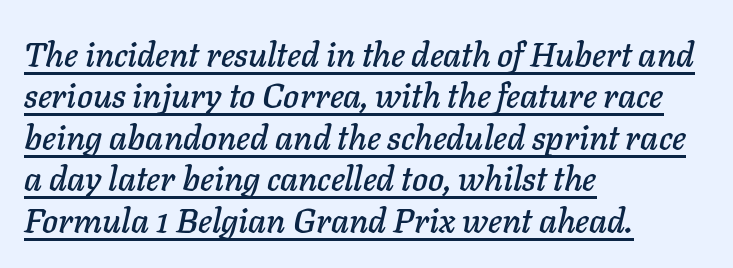
Q: Is the text italic (slanted)? A: Yes, it leans right by about 11 degrees.
Q: Is the text underlined? A: Yes.
Q: How is the paragraph aligned? A: Left-aligned.
Q: Is the spacing between letters normal or unusually wide? A: Normal.
Q: Width (condensed, normal, or wide)? A: Normal.
Q: Stroke contrast? A: Low.
Q: x-height? A: Medium.
Q: Monospaced? A: No.
